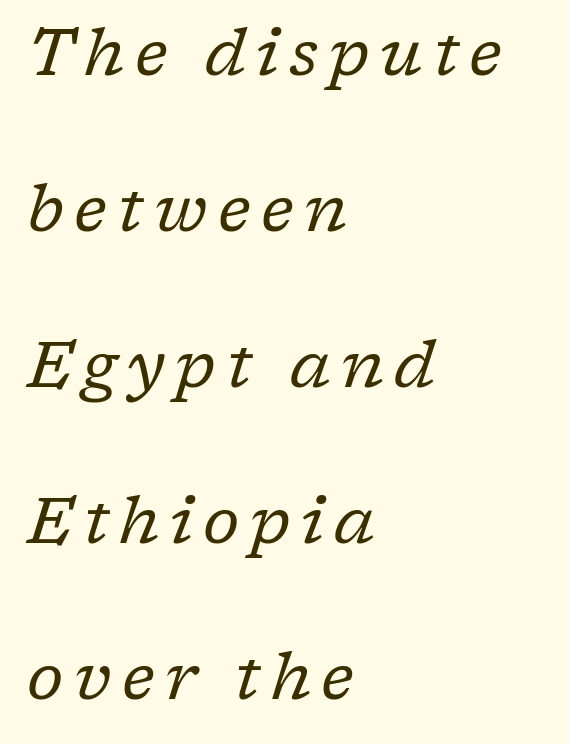
Q: Is the text bold? A: No.
Q: Is the text italic (slanted)? A: Yes, it leans right by about 17 degrees.
Q: Is the typeface a serif or a sans-serif typeface? A: Serif.
Q: Is the text underlined? A: No.
Q: How is the paragraph aligned? A: Left-aligned.
Q: Is the spacing between lines tight, normal or loose? A: Loose.
Q: Width (condensed, normal, or wide)? A: Normal.
Q: Stroke contrast? A: Low.
Q: x-height? A: Medium.
Q: Monospaced? A: No.
